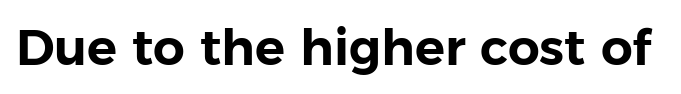
The image shows 50 px sans-serif type, upright; set normal letter spacing, not underlined; low stroke contrast and a medium x-height.
